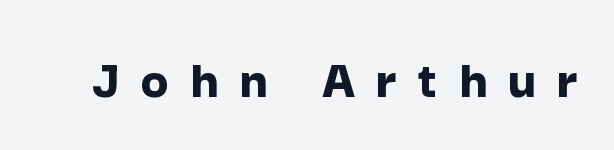
Q: Is the text bold? A: Yes.
Q: Is the text italic (slanted)? A: No, it is upright.
Q: Is the typeface a serif or a sans-serif typeface? A: Sans-serif.
Q: Is the text underlined? A: No.
Q: Is the spacing between letters normal or unusually wide? A: Unusually wide.
Q: Width (condensed, normal, or wide)? A: Normal.
Q: Stroke contrast? A: Low.
Q: x-height? A: Medium.
Q: Monospaced? A: No.
